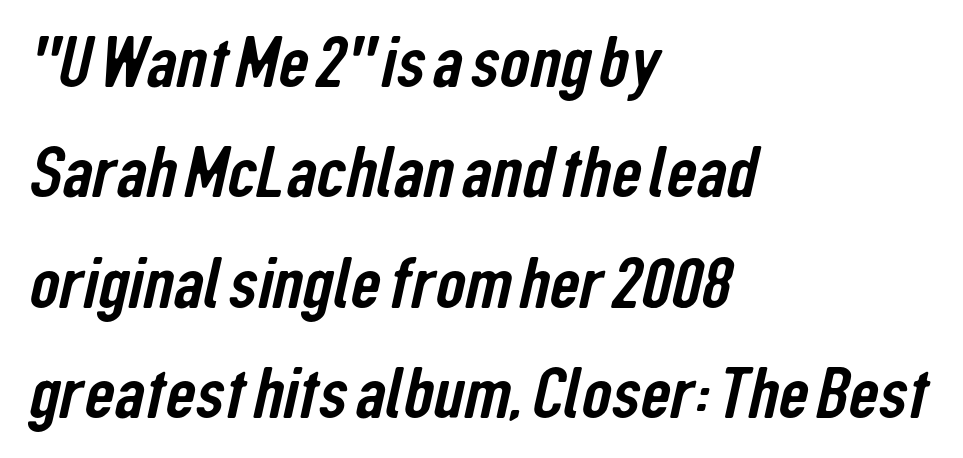
Proportional: the letters do not fall into vertical columns. Compared with a centered layout, this one pins lines to the left instead. A bare baseline throughout the passage. Regular leading. To sum up the face: it is a sans, with no serifs. The horizontal fit of the characters is conventional and even.
